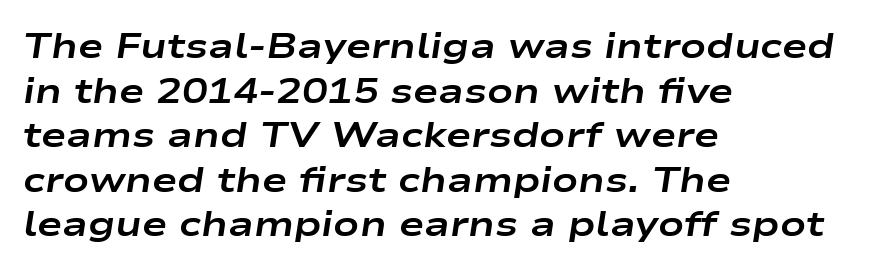
The face used here is proportionally spaced, like ordinary book or web type. No word sits above an underline. Left-aligned paragraph, ragged on the right. The font's italic variant was chosen for this text. The glyphs have the mass of a bold cut. Rows of type keep a routine distance in the vertical direction.
